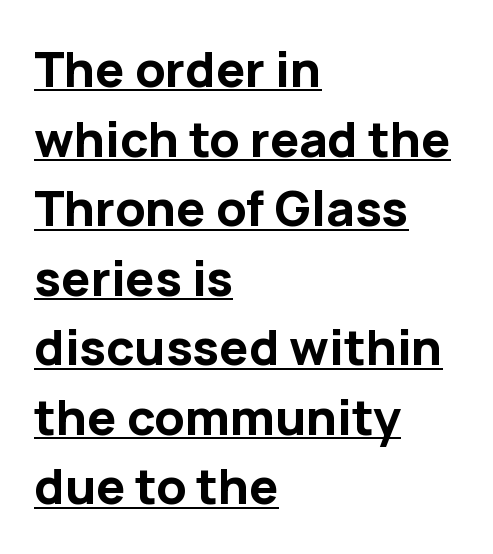
The image shows 49 px bold sans-serif type, upright; set left-aligned, normal line spacing (1.42x), normal letter spacing, underlined; low stroke contrast and a medium x-height.
